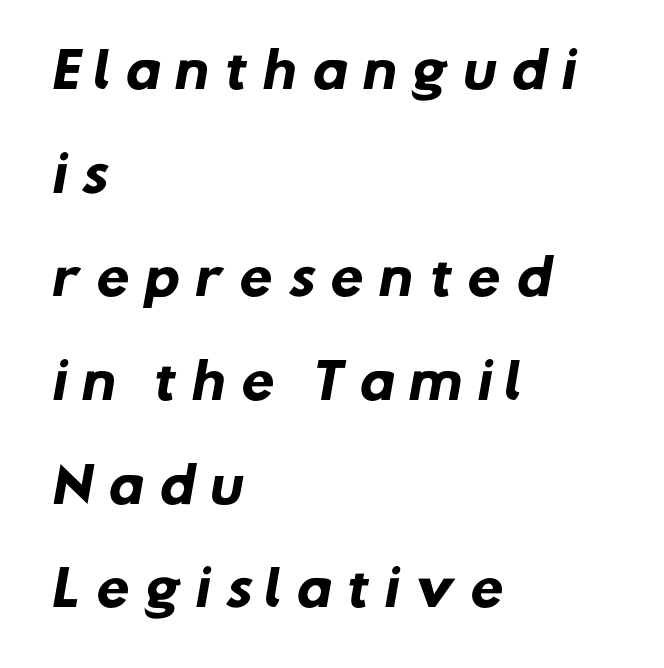
The image shows 48 px heavy sans-serif type; set left-aligned, loose line spacing (2.16x), unusually wide letter spacing (+0.29 em), not underlined; low stroke contrast and a medium x-height.
